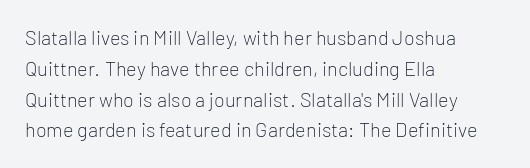
The image shows 20 px text type, upright; set left-aligned, normal line spacing (1.54x), normal letter spacing, not underlined.
